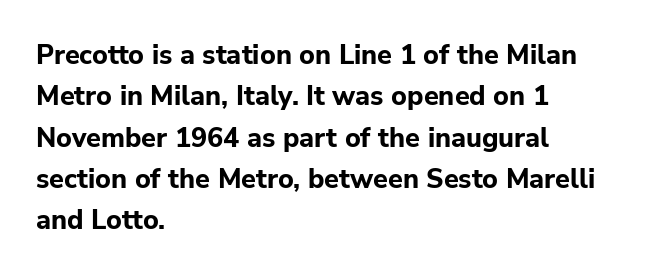
{"italic": "no", "bold": "yes", "underline": "no", "align": "left", "line_spacing": "normal", "line_spacing_ratio": 1.53, "letter_spacing": "normal", "letter_spacing_em": 0.0, "glyph_px": 27}
